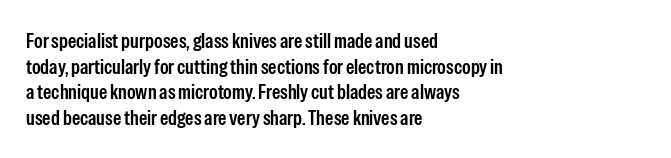
Line beginnings align vertically; line endings do not. Posture: vertical. A typesetter would call this zero additional tracking. The baseline area is clear.
